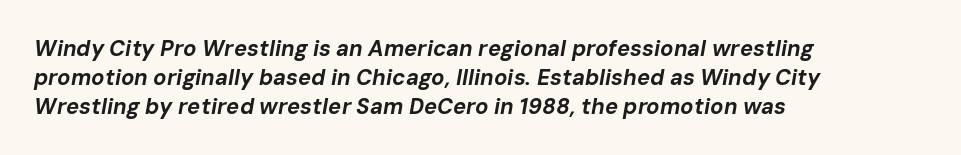
{"italic": "yes", "lean": "right", "slant_degrees": 10, "bold": "yes", "underline": "no", "align": "left", "line_spacing": "normal", "line_spacing_ratio": 1.31, "letter_spacing": "normal", "letter_spacing_em": 0.0, "glyph_px": 22}
